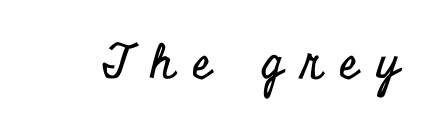
A typesetter would call this proportional, since set widths differ per character. Beneath every word, the page is bare. Yep, those are serifs on the letters. The face used here is rendered with a markedly widened letterfit.
